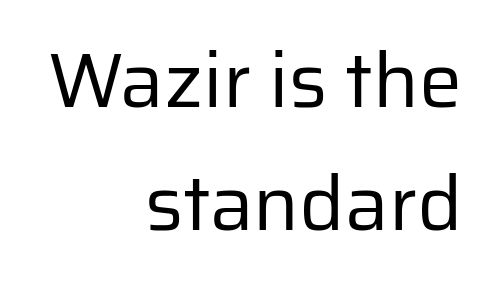
Q: Is the text bold? A: No.
Q: Is the text italic (slanted)? A: No, it is upright.
Q: Is the typeface a serif or a sans-serif typeface? A: Sans-serif.
Q: Is the text underlined? A: No.
Q: How is the paragraph aligned? A: Right-aligned.
Q: Is the spacing between letters normal or unusually wide? A: Normal.
Q: Is the spacing between lines tight, normal or loose? A: Normal.
Q: Width (condensed, normal, or wide)? A: Normal.
Q: Stroke contrast? A: Low.
Q: x-height? A: Medium.
Q: Monospaced? A: No.
